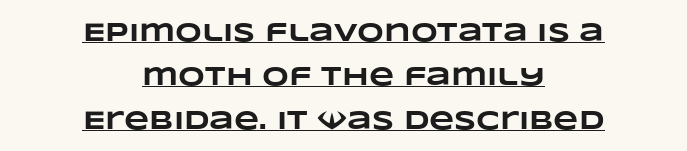
Q: Is the text bold? A: Yes.
Q: Is the text underlined? A: Yes.
Q: How is the paragraph aligned? A: Centered.
Q: Is the spacing between letters normal or unusually wide? A: Normal.
Q: Is the spacing between lines tight, normal or loose? A: Normal.
